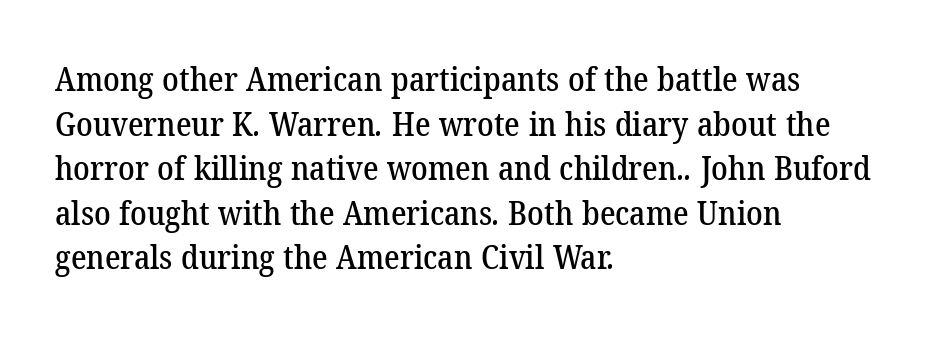
The image shows 33 px serif type; set left-aligned, normal line spacing (1.35x), normal letter spacing, not underlined; low stroke contrast and a medium x-height.
